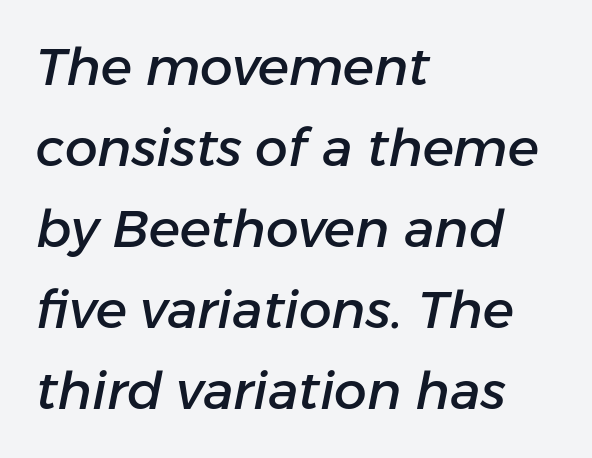
Left-aligned paragraph, ragged on the right. You could not count columns in this text — the font is proportionally spaced. Nothing unusual about the tracking: characters are spaced as the font intends. If you measured baseline to baseline, you'd find a middling distance. Rule under the text: the space is simply empty. The whole block is typeset with a tilt.
